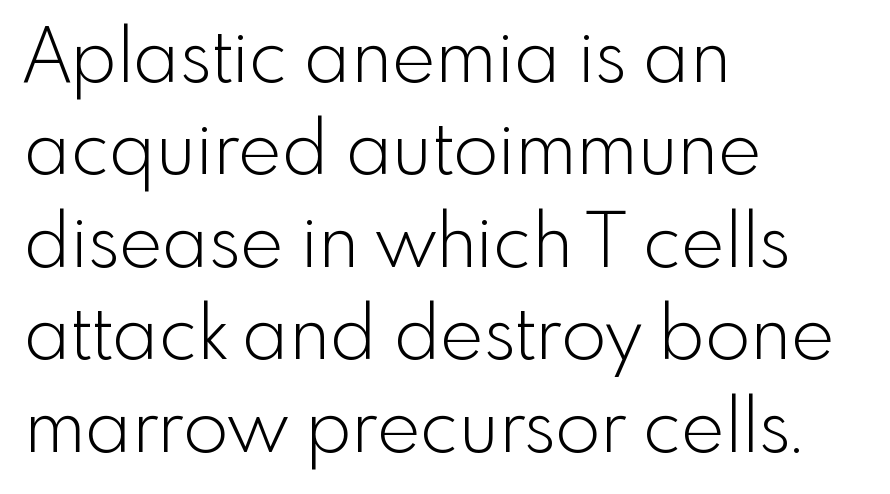
Q: Is the text bold? A: No.
Q: Is the text italic (slanted)? A: No, it is upright.
Q: Is the typeface a serif or a sans-serif typeface? A: Sans-serif.
Q: Is the text underlined? A: No.
Q: How is the paragraph aligned? A: Left-aligned.
Q: Is the spacing between letters normal or unusually wide? A: Normal.
Q: Is the spacing between lines tight, normal or loose? A: Normal.
Q: Width (condensed, normal, or wide)? A: Normal.
Q: x-height? A: Small.
Q: Monospaced? A: No.
